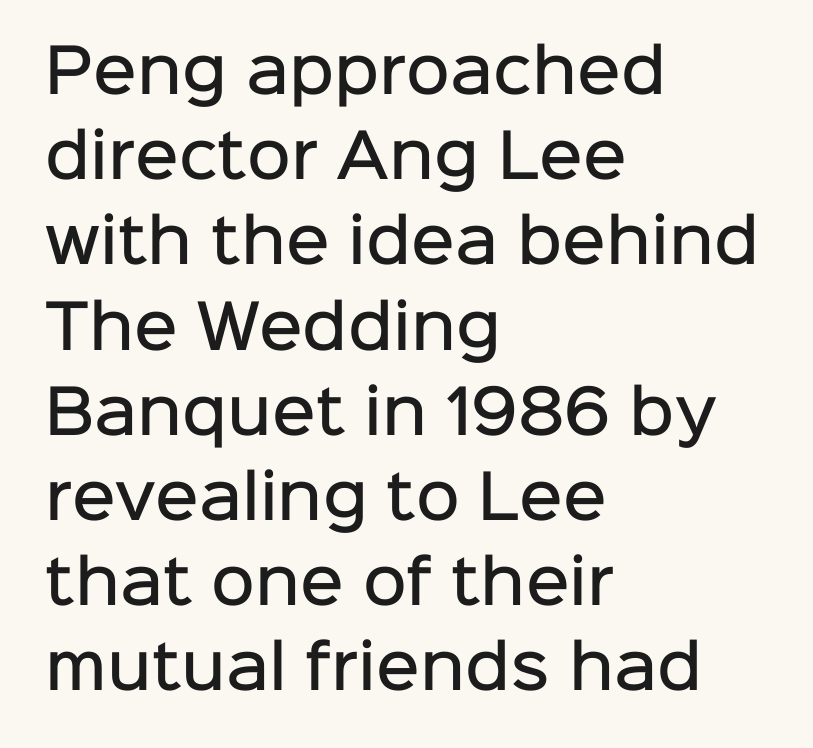
{"serif": "no", "italic": "no", "bold": "semi", "weight": "semibold", "width": "normal", "stroke_contrast": "low", "x_height": "medium", "monospaced": "no", "underline": "no", "align": "left", "line_spacing": "normal", "line_spacing_ratio": 1.42, "letter_spacing": "normal", "letter_spacing_em": 0.0, "glyph_px": 60}
